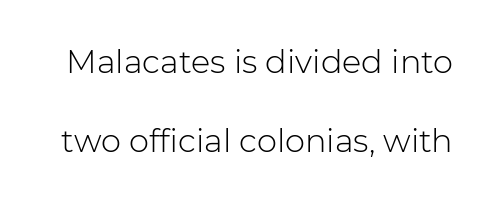
{"serif": "no", "italic": "no", "bold": "no", "weight": "light", "width": "normal", "stroke_contrast": "low", "x_height": "medium", "monospaced": "no", "underline": "no", "line_spacing": "loose", "line_spacing_ratio": 2.48, "letter_spacing": "normal", "letter_spacing_em": 0.0, "glyph_px": 32}
